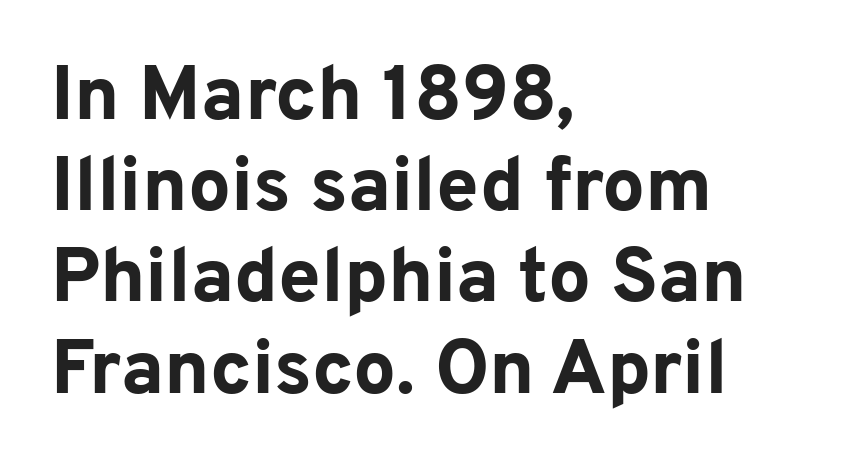
Letter spacing: default. Every character sits straight up, as roman type does. Is this a fixed-width face? No — the glyphs have proportional, varying widths. Look at the bottom of the vertical strokes: they stop flat, with no serifs.
